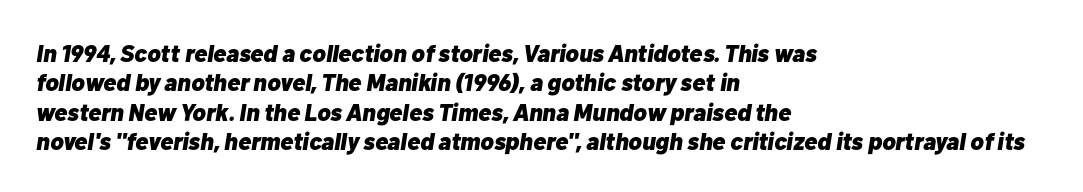
Slanted lettering throughout. Does extra space separate the letters? No, they use regular spacing. Is the block centered? No — it sits flush against the left margin. Nobody drew a line under any word here. Does the weight exceed regular? Yes, all the way to bold.
